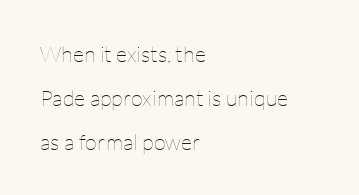
{"italic": "no", "bold": "no", "underline": "no", "align": "left", "line_spacing": "loose", "line_spacing_ratio": 2.0, "letter_spacing": "normal", "letter_spacing_em": 0.0, "glyph_px": 22}
